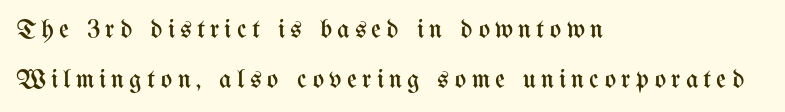
{"italic": "no", "bold": "no", "underline": "no", "align": "left", "line_spacing_ratio": 1.85, "glyph_px": 27}
